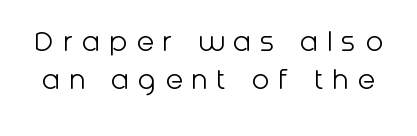
{"serif": "no", "italic": "no", "bold": "no", "weight": "light", "width": "normal", "stroke_contrast": "low", "x_height": "medium", "monospaced": "no", "underline": "no", "line_spacing_ratio": 1.19, "letter_spacing": "wide", "letter_spacing_em": 0.28, "glyph_px": 32}
